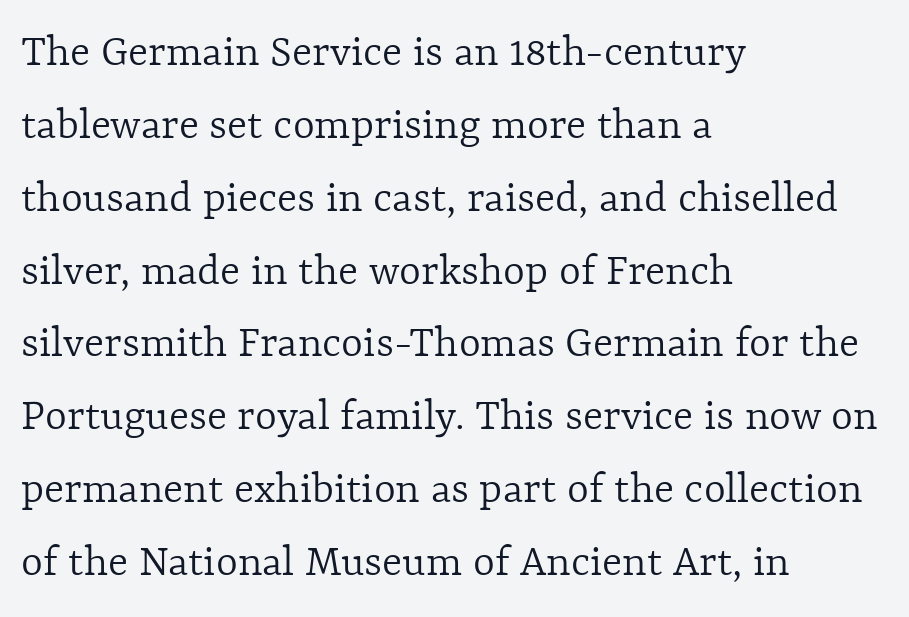
{"italic": "no", "bold": "no", "weight": "light", "width": "normal", "x_height": "medium", "monospaced": "no", "underline": "no", "align": "left", "line_spacing": "normal", "line_spacing_ratio": 1.55, "letter_spacing": "normal", "letter_spacing_em": 0.0, "glyph_px": 47}
